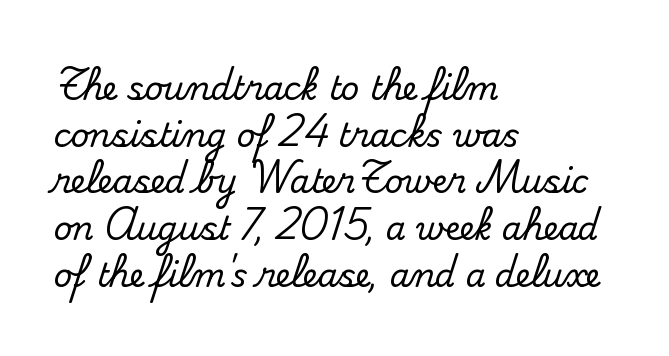
The image shows 32 px text type; set left-aligned, normal line spacing (1.46x), normal letter spacing, not underlined; medium stroke contrast and a small x-height.
